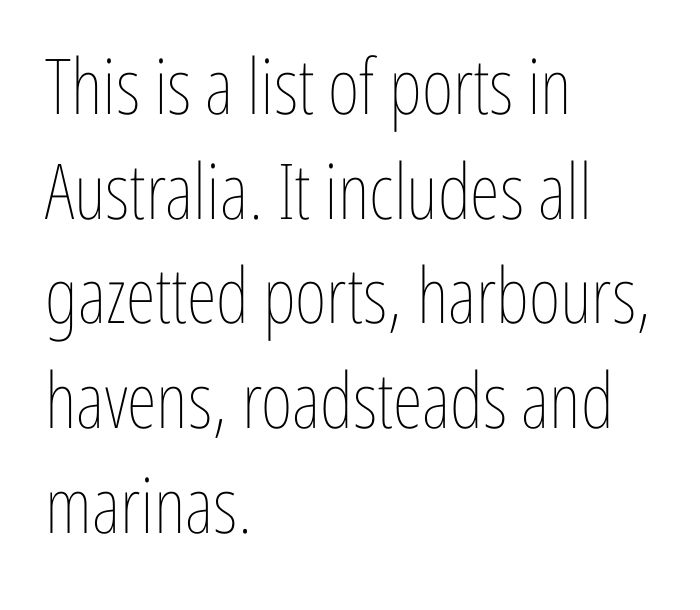
{"italic": "no", "bold": "no", "weight": "thin", "width": "condensed", "stroke_contrast": "low", "x_height": "medium", "monospaced": "no", "underline": "no", "align": "left", "line_spacing": "normal", "line_spacing_ratio": 1.36, "letter_spacing": "normal", "letter_spacing_em": 0.0, "glyph_px": 77}
